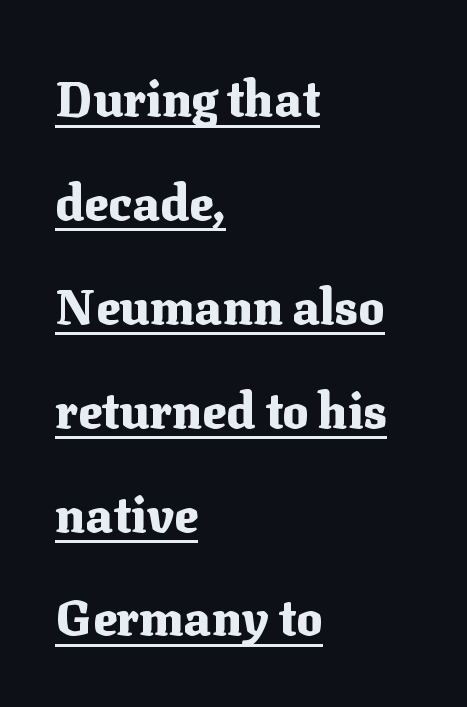
{"serif": "yes", "italic": "no", "bold": "yes", "weight": "heavy", "width": "normal", "stroke_contrast": "medium", "x_height": "medium", "monospaced": "no", "underline": "yes", "align": "left", "line_spacing": "loose", "line_spacing_ratio": 2.12, "letter_spacing": "normal", "letter_spacing_em": 0.0, "glyph_px": 49}
